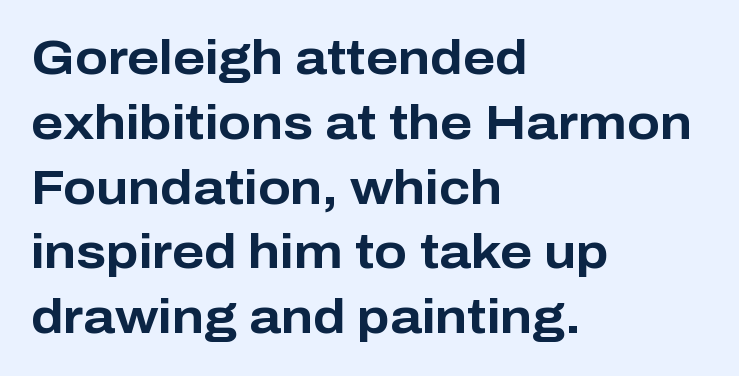
The image shows 48 px bold sans-serif type, upright; set left-aligned, normal line spacing (1.35x), normal letter spacing, not underlined; low stroke contrast and a medium x-height.
